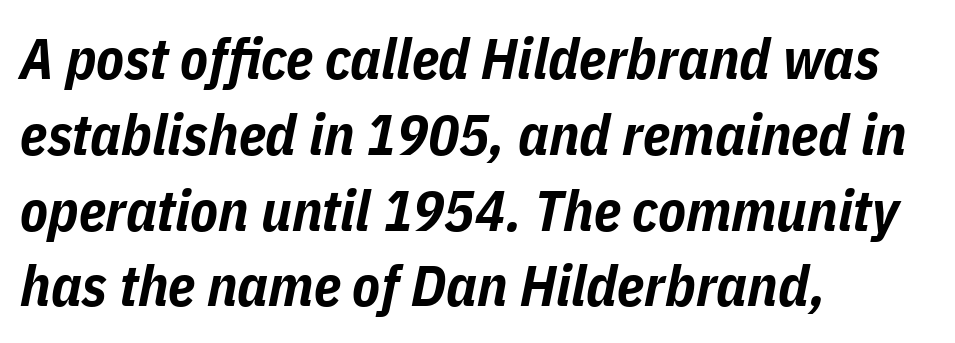
Typeset ragged right — the left edge is the straight one. There's an unmistakable incline to the writing here. The gap between lines stays unmarked. Caption: bold face, heavy strokes.
